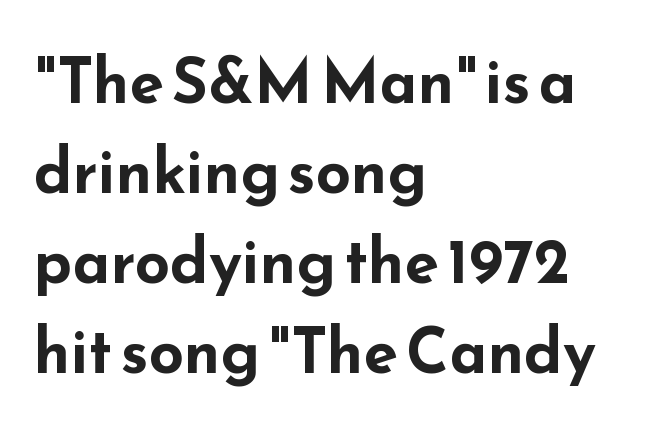
Q: Is the text bold? A: Yes.
Q: Is the text italic (slanted)? A: No, it is upright.
Q: Is the typeface a serif or a sans-serif typeface? A: Sans-serif.
Q: Is the text underlined? A: No.
Q: How is the paragraph aligned? A: Left-aligned.
Q: Is the spacing between letters normal or unusually wide? A: Normal.
Q: Is the spacing between lines tight, normal or loose? A: Normal.
Q: Width (condensed, normal, or wide)? A: Wide.
Q: Stroke contrast? A: Low.
Q: x-height? A: Small.
Q: Monospaced? A: No.
